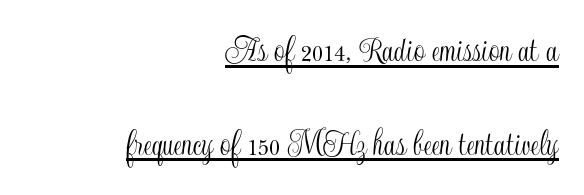
Q: Is the text italic (slanted)? A: Yes.
Q: Is the text underlined? A: Yes.
Q: How is the paragraph aligned? A: Right-aligned.
Q: Is the spacing between letters normal or unusually wide? A: Normal.
Q: Is the spacing between lines tight, normal or loose? A: Loose.
Q: Width (condensed, normal, or wide)? A: Condensed.
Q: x-height? A: Small.
Q: Monospaced? A: No.
